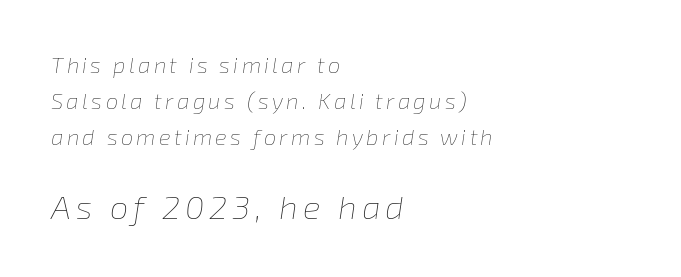
{"italic": "yes", "lean": "right", "slant_degrees": 8, "bold": "no", "weight": "thin", "width": "normal", "stroke_contrast": "low", "x_height": "medium", "monospaced": "no", "underline": "no", "align": "left", "line_spacing": "normal", "line_spacing_ratio": 1.64, "larger_block": "second", "size_ratio": 1.5, "glyph_px": 33}
